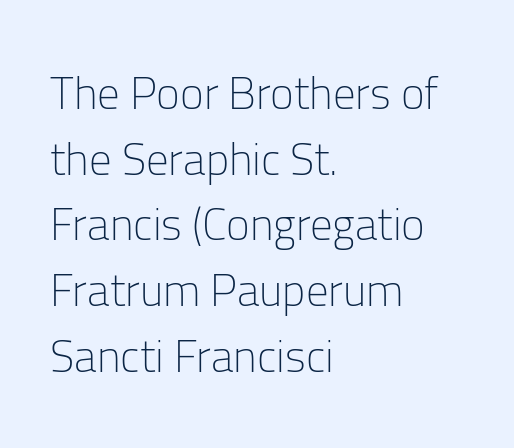
The image shows 45 px light sans-serif type, upright; set left-aligned, normal line spacing (1.46x), normal letter spacing, not underlined; low stroke contrast and a medium x-height.
